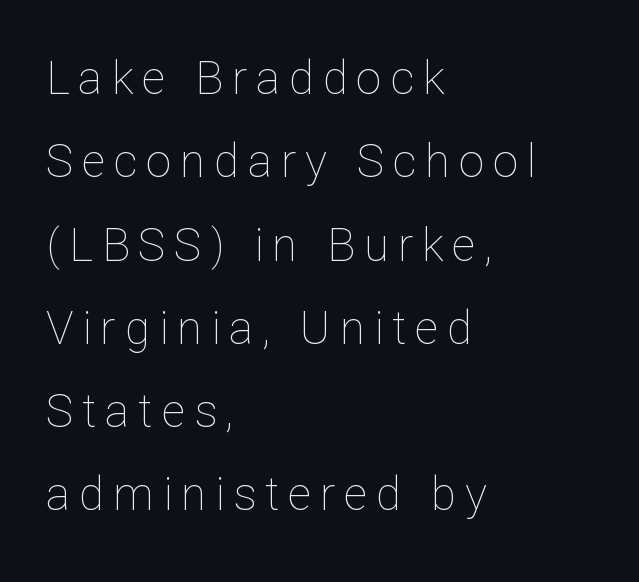
The image shows 46 px thin type, upright; set left-aligned, line spacing 1.81x, not underlined; low stroke contrast and a medium x-height.
